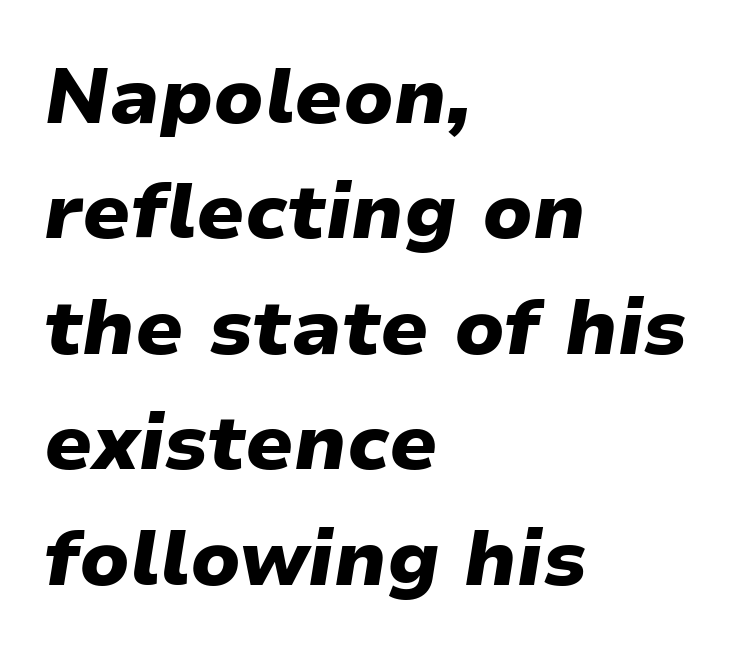
{"italic": "yes", "lean": "right", "slant_degrees": 9, "bold": "yes", "weight": "heavy", "width": "normal", "stroke_contrast": "low", "x_height": "medium", "monospaced": "no", "underline": "no", "align": "left", "line_spacing": "normal", "line_spacing_ratio": 1.48, "letter_spacing": "normal", "letter_spacing_em": 0.0, "glyph_px": 78}
